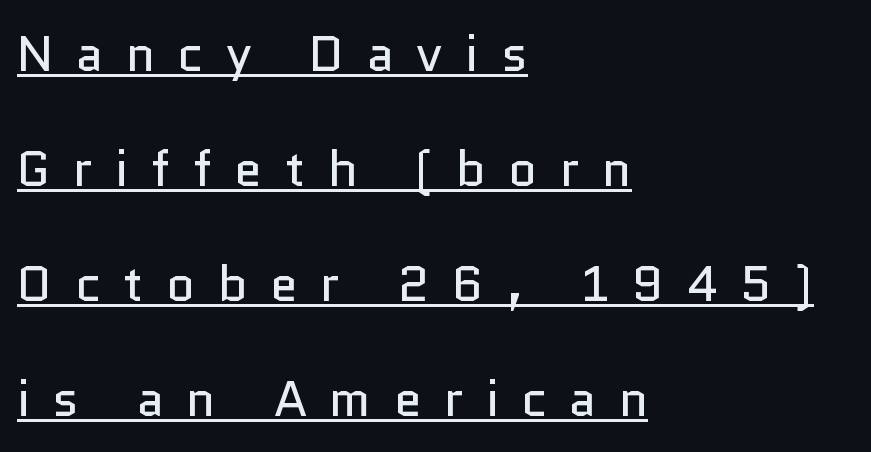
The image shows 50 px regular-weight sans-serif type, upright; set left-aligned, loose line spacing (2.3x), unusually wide letter spacing (+0.45 em), underlined; low stroke contrast and a medium x-height.
